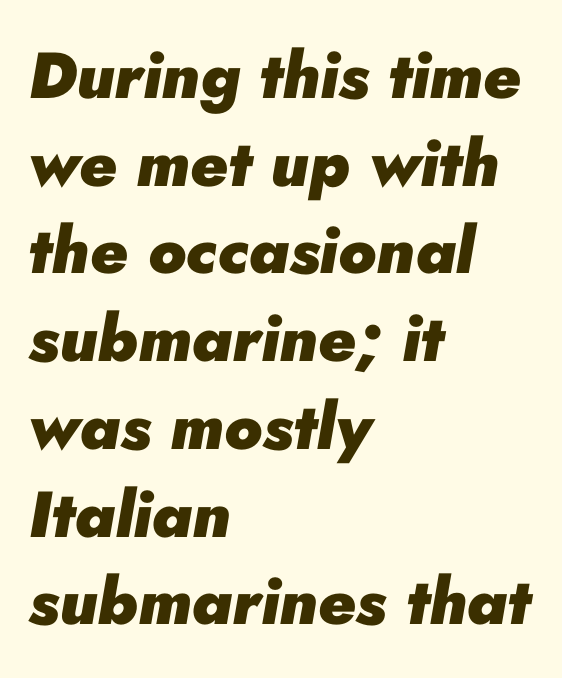
{"italic": "yes", "lean": "right", "slant_degrees": 10, "bold": "yes", "weight": "heavy", "width": "normal", "stroke_contrast": "low", "x_height": "small", "monospaced": "no", "underline": "no", "align": "left", "line_spacing": "normal", "line_spacing_ratio": 1.35, "letter_spacing": "normal", "letter_spacing_em": 0.0, "glyph_px": 65}
